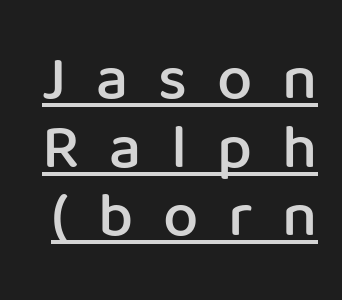
Tightly led — the rows are bunched. Designer's note — italics off, roman on. This sample carries an underscore along the baseline area. This is sans-serif lettering, the kind often seen on screens and signage.
